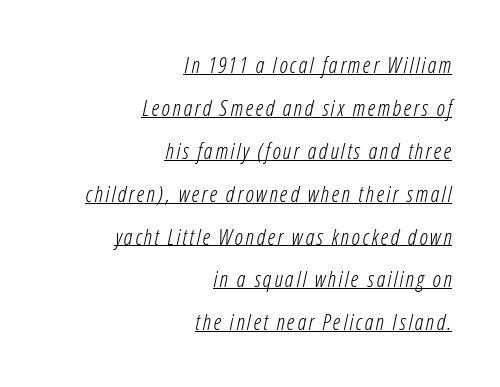
{"italic": "yes", "lean": "right", "slant_degrees": 12, "bold": "no", "underline": "yes", "align": "right", "line_spacing": "loose", "line_spacing_ratio": 1.95, "glyph_px": 22}
